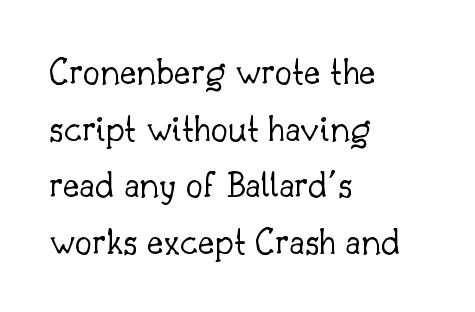
The image shows 39 px light type, upright; set left-aligned, normal line spacing (1.45x), normal letter spacing, not underlined; low stroke contrast and a small x-height.
